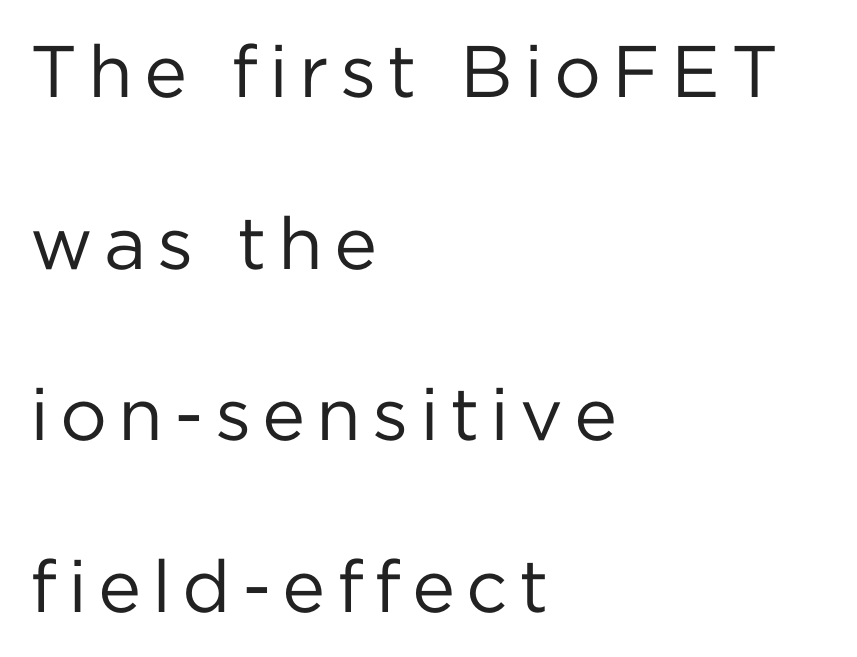
The image shows 73 px regular-weight sans-serif type, upright; set left-aligned, loose line spacing (2.35x), not underlined; low stroke contrast and a medium x-height.
